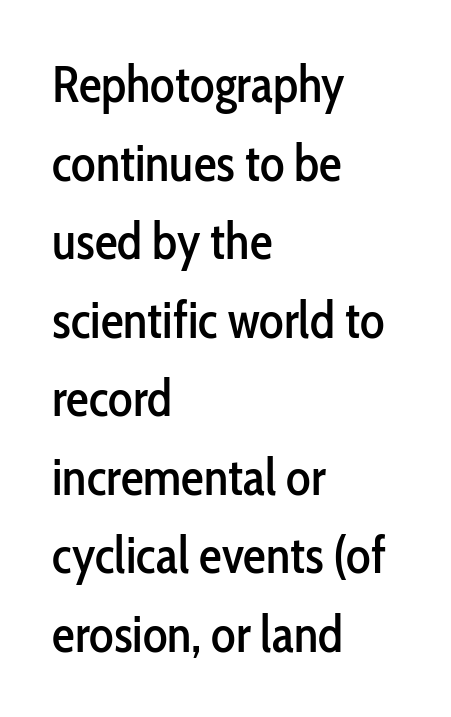
The image shows 51 px condensed sans-serif type, upright; set left-aligned, normal line spacing (1.54x), normal letter spacing, not underlined; low stroke contrast and a medium x-height.
